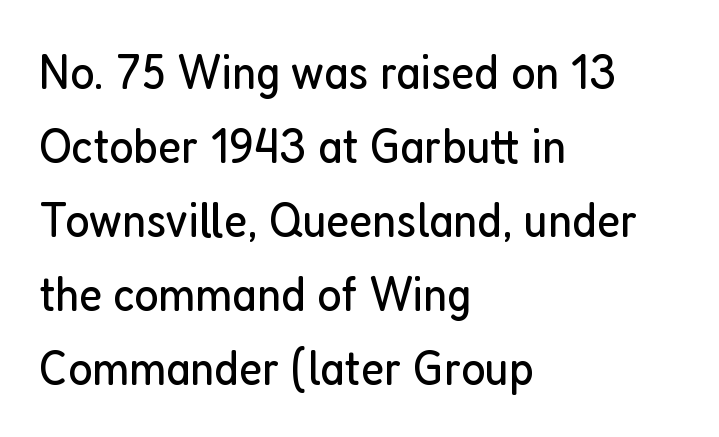
Q: Is the text bold? A: No.
Q: Is the text italic (slanted)? A: No, it is upright.
Q: Is the typeface a serif or a sans-serif typeface? A: Sans-serif.
Q: Is the text underlined? A: No.
Q: How is the paragraph aligned? A: Left-aligned.
Q: Is the spacing between letters normal or unusually wide? A: Normal.
Q: Is the spacing between lines tight, normal or loose? A: Normal.
Q: Width (condensed, normal, or wide)? A: Condensed.
Q: Stroke contrast? A: Low.
Q: x-height? A: Medium.
Q: Monospaced? A: No.
